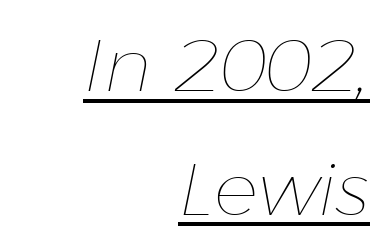
Weight class: somewhere from thin through regular. Right-aligned paragraph, ragged on the left. Characters are canted at an angle relative to the baseline's perpendicular. Is the letter spacing exaggerated? No — it looks like the ordinary default. The rendering uses natural spacing where letterforms have individual widths. The string is rendered with underlining switched on.
